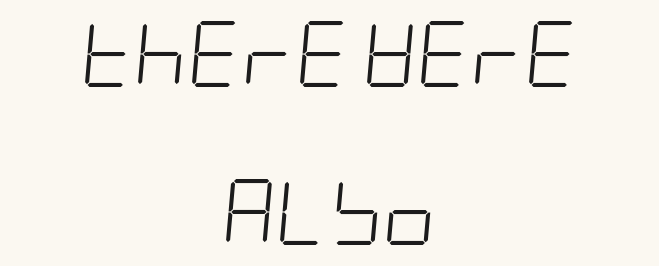
Regarding leading, the lines here are spaced well apart. A clean baseline with only descenders dipping below it. The letters sit at their default tracking, neither squeezed nor spread. Would a proofreader flag this as italicized? Yes.
